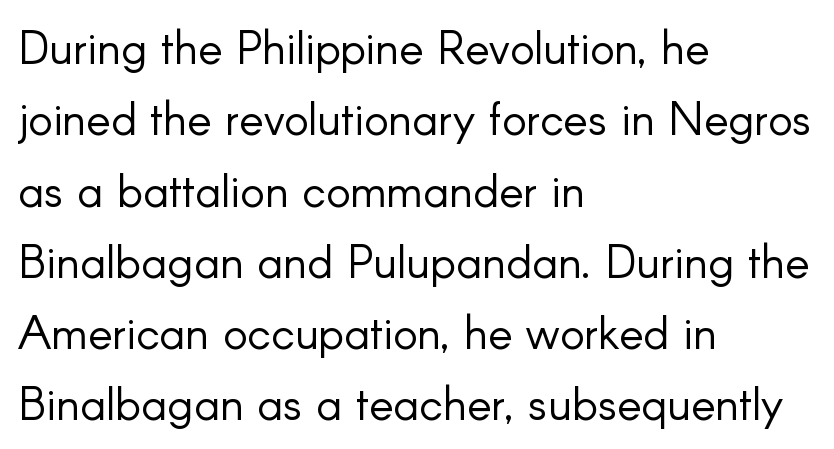
The image shows 46 px light sans-serif type, upright; set left-aligned, normal line spacing (1.55x), normal letter spacing, not underlined; low stroke contrast and a small x-height.
